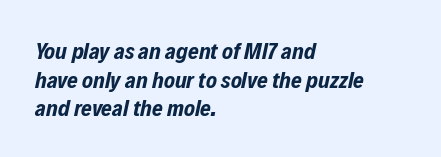
Q: Is the text bold? A: Yes.
Q: Is the text italic (slanted)? A: Yes, it leans right by about 12 degrees.
Q: Is the text underlined? A: No.
Q: How is the paragraph aligned? A: Left-aligned.
Q: Is the spacing between letters normal or unusually wide? A: Normal.
